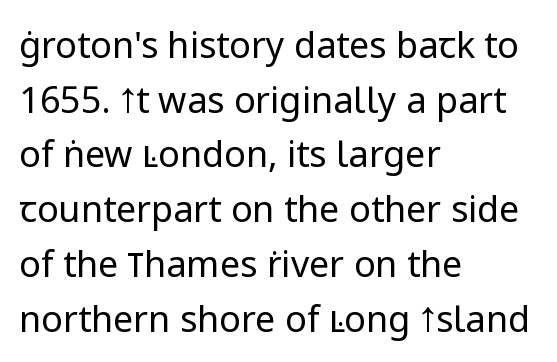
{"serif": "no", "italic": "no", "bold": "no", "weight": "regular", "width": "normal", "stroke_contrast": "low", "x_height": "medium", "monospaced": "no", "underline": "no", "align": "left", "line_spacing": "normal", "line_spacing_ratio": 1.52, "letter_spacing": "normal", "letter_spacing_em": 0.0, "glyph_px": 36}
